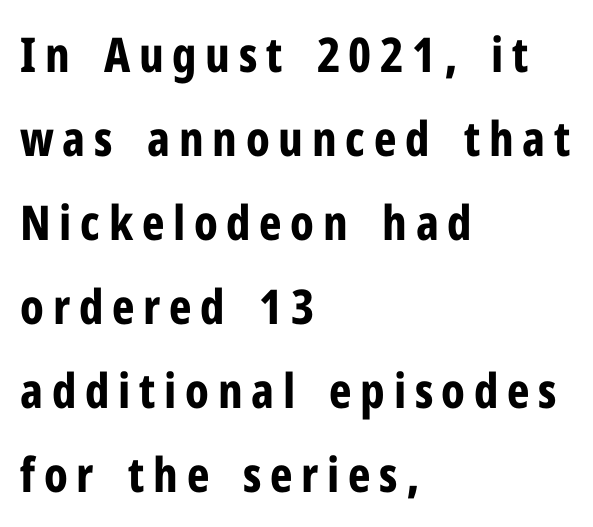
If you drew a ruler down the left edge, every line would touch it. Is there any slant? The stems are plumb. Varying glyph widths throughout — classic text-font behaviour. Nope, no serifs anywhere on these letters.
